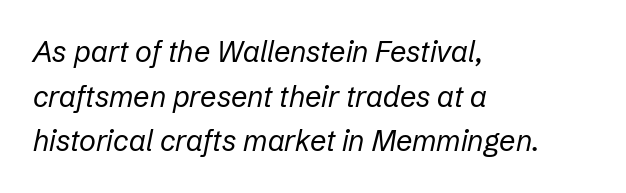
Note the varied advance widths — an 'i' is clearly narrower than an 'm'. Heaviness? Minimal to ordinary, like unemphasized prose. Vertically, the passage feels balanced, rows spaced as you'd expect. Each row of text sits above clean, open space. Slant detected: the letters are inclined.
